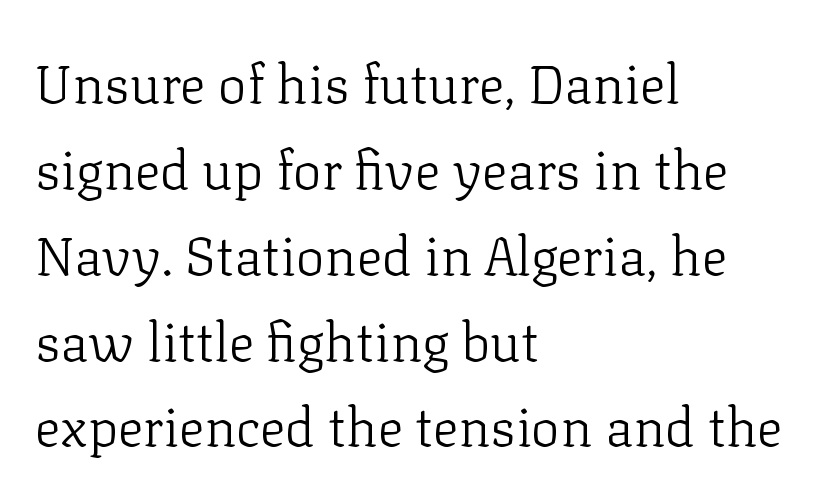
Rendered with straight, roman letterforms. Teacher's note: observe the even left margin — that is flush-left alignment. Is this a fixed-width face? No — the glyphs have proportional, varying widths. Type without underlining. Is this a heavy cut? Hardly; it is regular or lighter.
